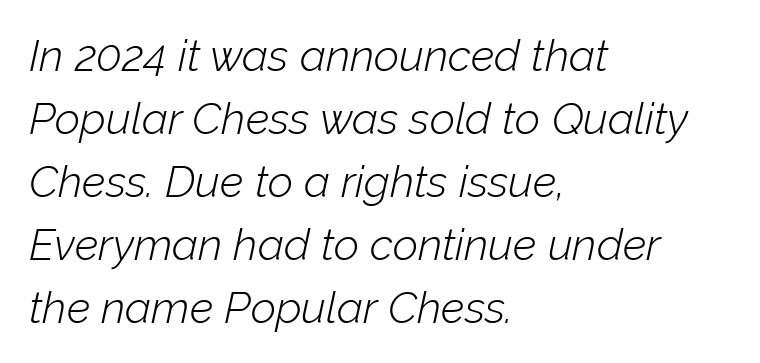
The rendering keeps characters at their native spacing. On a weight scale, this lands at 450 or below. In terms of leading, this rendering sits right in the middle. Horizontally, the lines are justified to the leading edge only.
